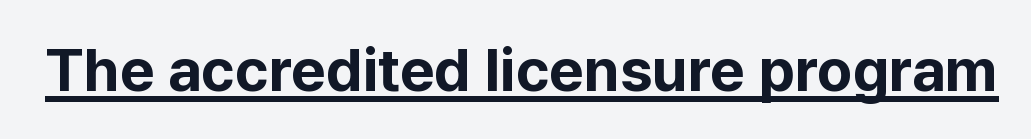
The image shows 60 px bold sans-serif type, upright; set normal letter spacing, underlined; low stroke contrast and a medium x-height.
